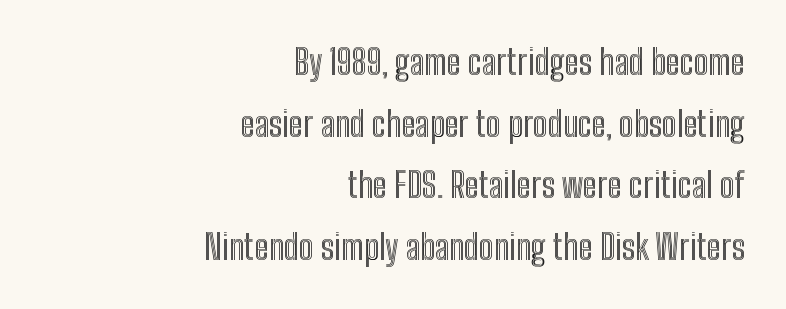
Q: Is the text italic (slanted)? A: No, it is upright.
Q: Is the text underlined? A: No.
Q: How is the paragraph aligned? A: Right-aligned.
Q: Is the spacing between letters normal or unusually wide? A: Normal.
Q: Width (condensed, normal, or wide)? A: Condensed.
Q: x-height? A: Medium.
Q: Monospaced? A: No.
